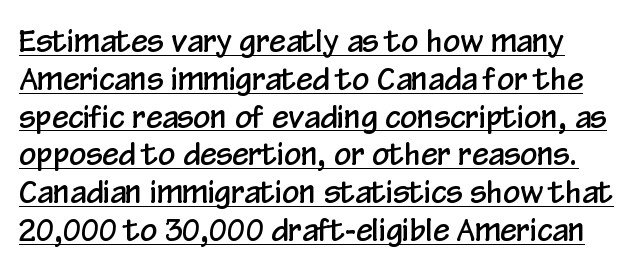
If you drew a ruler down the left edge, every line would touch it. The font family rendered here belongs to the sans-serif group. Is this a fixed-width face? No — the glyphs have proportional, varying widths. Caption: standard tracking, unaltered. Do the letters lean? They stand straight. Vertical spacing — default.
